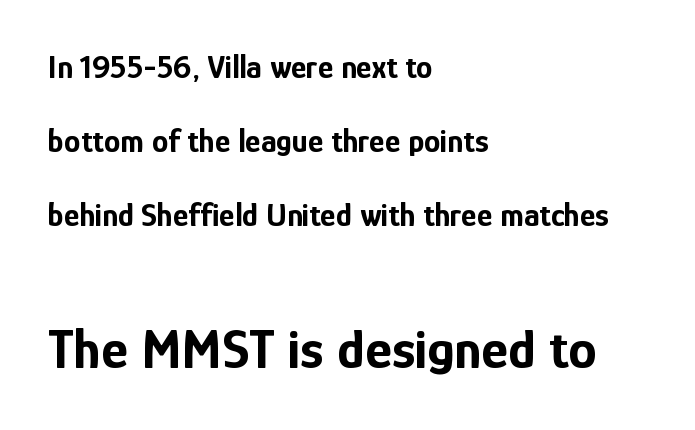
The tracking reads as untouched default to a designer's eye. Reading down the block, your eye returns to a fixed left position each line. Check under the words: just untouched page. Designer's note — italics off, roman on. Here the designer chose a conventional face with non-uniform glyph widths. The font family rendered here belongs to the sans-serif group.
